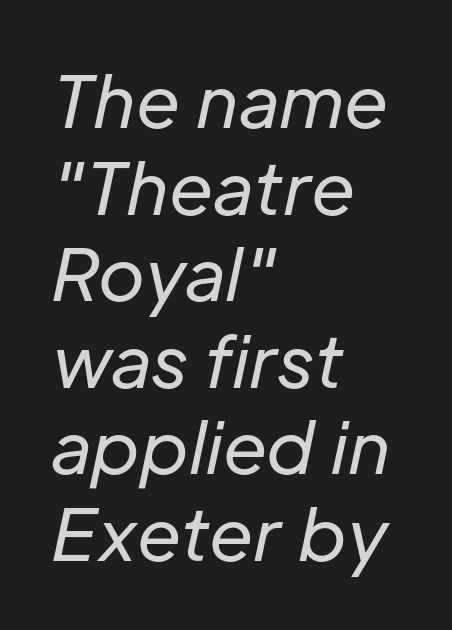
The image shows 71 px regular-weight type, italic (leaning right); set left-aligned, line spacing 1.22x, normal letter spacing, not underlined; low stroke contrast and a medium x-height.
